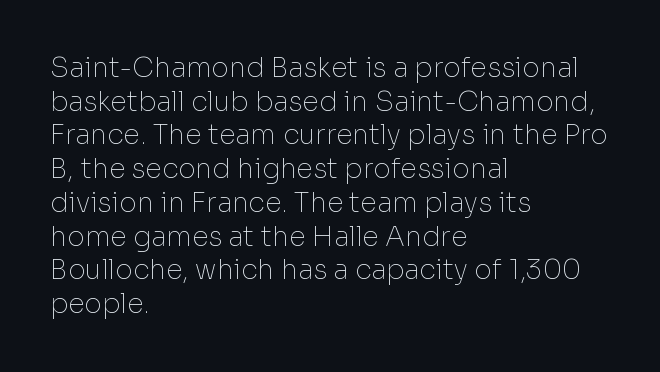
The image shows 27 px text type, upright; set left-aligned, normal line spacing (1.25x), normal letter spacing, not underlined.
